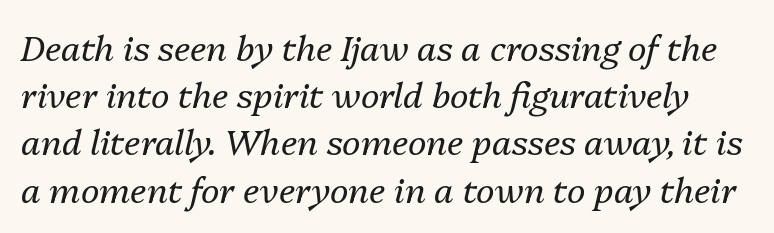
{"italic": "yes", "lean": "right", "slant_degrees": 13, "bold": "no", "weight": "regular", "width": "normal", "stroke_contrast": "medium", "x_height": "medium", "monospaced": "no", "underline": "no", "line_spacing": "normal", "line_spacing_ratio": 1.35, "letter_spacing": "normal", "letter_spacing_em": 0.0, "glyph_px": 35}
